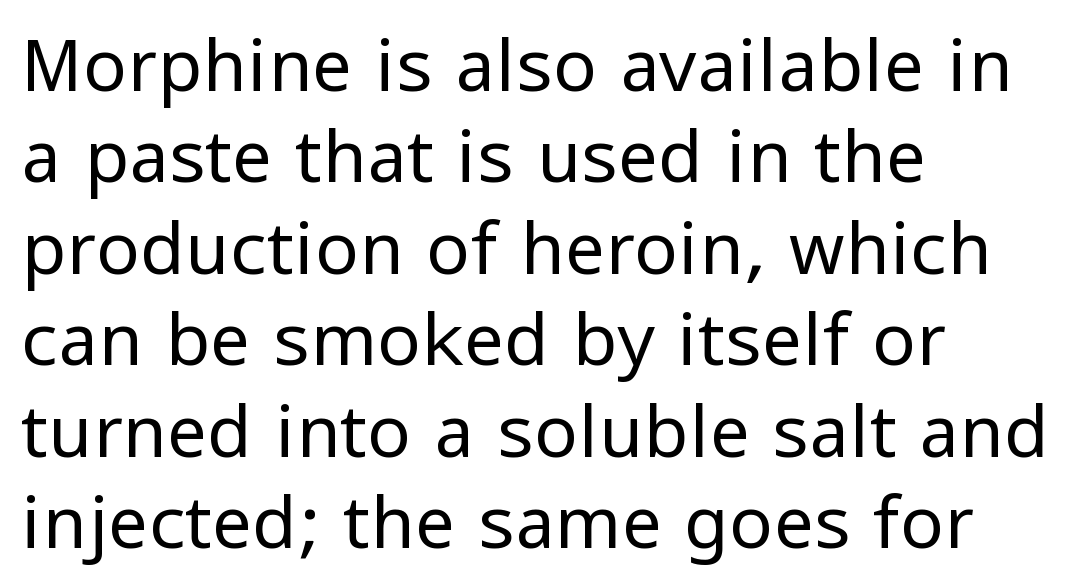
A typesetter would call this proportional, since set widths differ per character. The typesetting does not lean heavy: it is not bold. No extra tracking has been applied to these lines. A typesetter would label this face a sans. Alignment: flush left.
